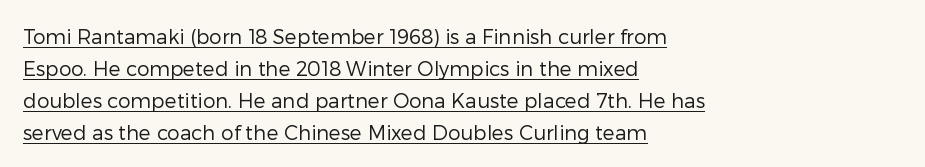
{"italic": "no", "bold": "no", "underline": "yes", "align": "left", "line_spacing": "normal", "line_spacing_ratio": 1.6, "letter_spacing": "normal", "letter_spacing_em": 0.0, "glyph_px": 20}
